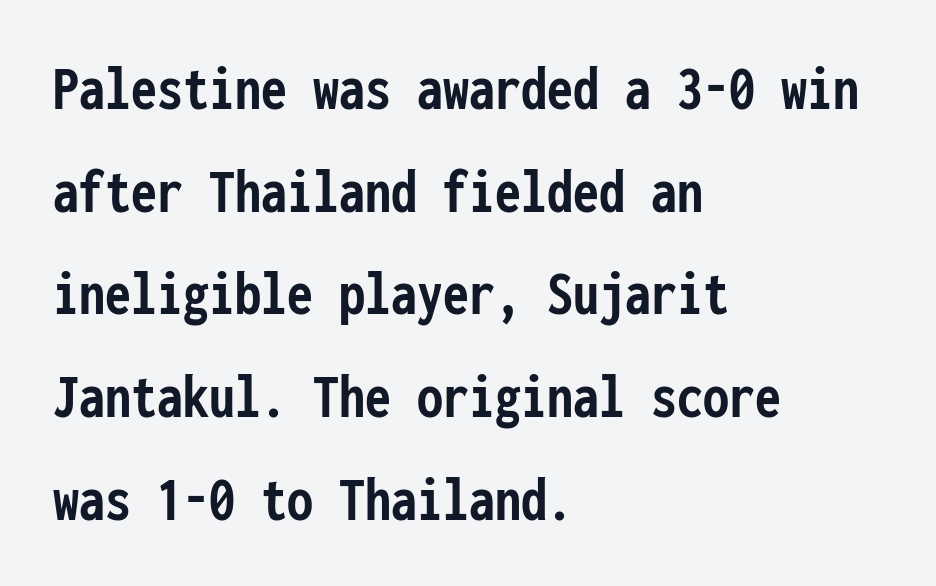
Q: Is the text bold? A: Yes.
Q: Is the text italic (slanted)? A: No, it is upright.
Q: Is the typeface a serif or a sans-serif typeface? A: Sans-serif.
Q: Is the text underlined? A: No.
Q: How is the paragraph aligned? A: Left-aligned.
Q: Is the spacing between letters normal or unusually wide? A: Normal.
Q: Is the spacing between lines tight, normal or loose? A: Normal.
Q: Width (condensed, normal, or wide)? A: Condensed.
Q: Stroke contrast? A: Low.
Q: x-height? A: Medium.
Q: Monospaced? A: Yes.
